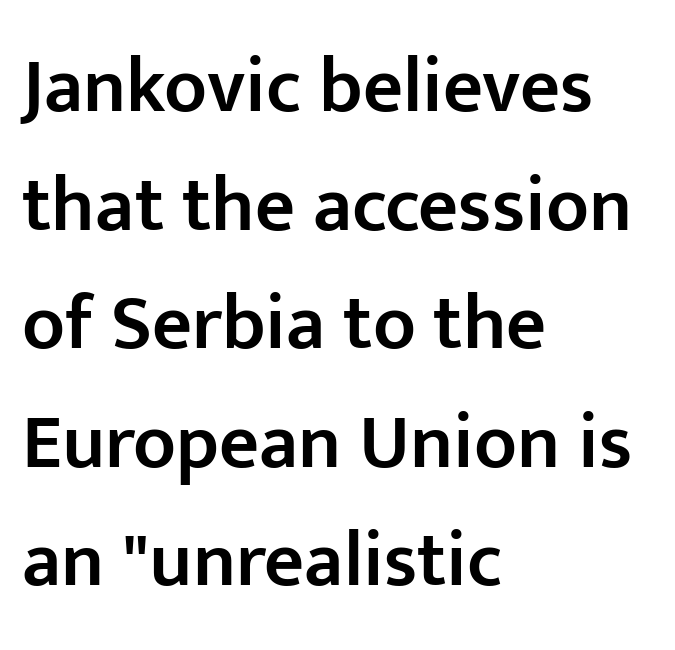
Between one letter and the next there's only the usual sliver of space. The space directly below the letters is spotless. Caption: multi-line text, flush left, ragged right. Weight: semibold (demi). Regular leading.
